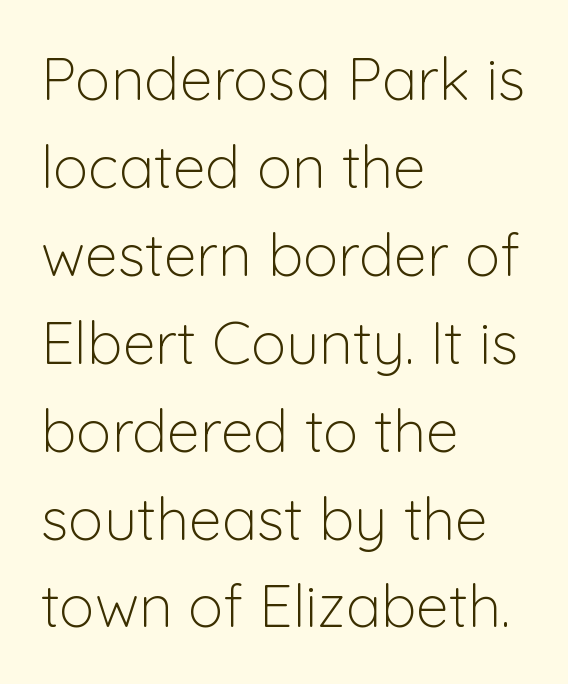
The image shows 59 px light sans-serif type, upright; set left-aligned, normal line spacing (1.49x), normal letter spacing, not underlined; low stroke contrast and a medium x-height.
